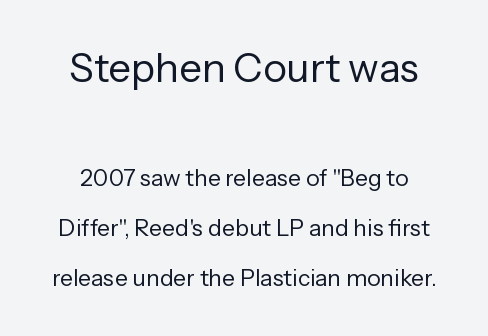
The image shows 40 px regular-weight sans-serif type, upright; set loose line spacing (2.19x), normal letter spacing, not underlined; the first (top) block is 1.74x larger; low stroke contrast and a medium x-height.
